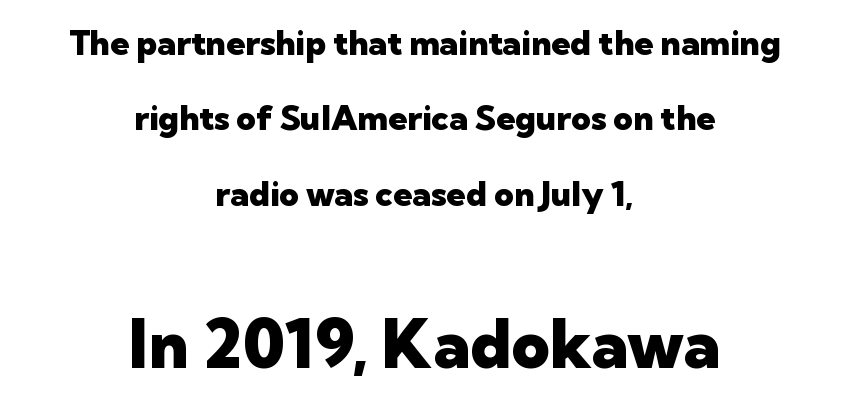
Q: Is the text bold? A: Yes.
Q: Is the text italic (slanted)? A: No, it is upright.
Q: Is the typeface a serif or a sans-serif typeface? A: Sans-serif.
Q: Is the text underlined? A: No.
Q: How is the paragraph aligned? A: Centered.
Q: Is the spacing between letters normal or unusually wide? A: Normal.
Q: Is the spacing between lines tight, normal or loose? A: Loose.
Q: Which block of text is set in a larger size, the first (top) or the second (bottom)? A: The second (bottom) one.
Q: Width (condensed, normal, or wide)? A: Normal.
Q: Stroke contrast? A: Low.
Q: x-height? A: Medium.
Q: Monospaced? A: No.
